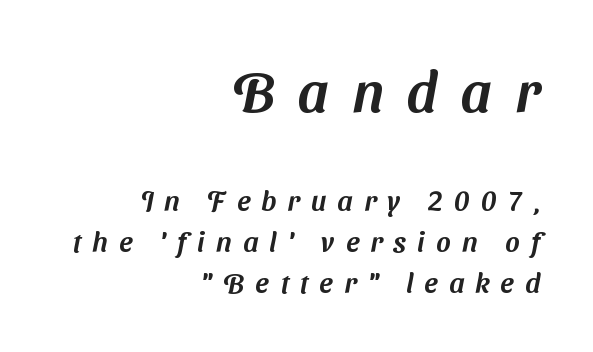
Notice how descenders clear the ascenders below comfortably — that's standard leading. Each letter's strokes conclude bluntly, with no projecting serifs. Honestly, there is no underline to notice here at all. The face used here is proportionally spaced, like ordinary book or web type.
